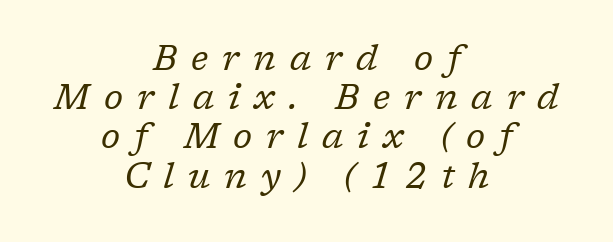
Here the designer chose a conventional face with non-uniform glyph widths. Notice how descenders almost collide with the ascenders below — that's tight leading. Words appear elongated and porous because spacing is wide. Only glyphs here, with clear space below each row. A light-to-regular cut is what we see here. Is this a sans? No — the strokes have serifs.
